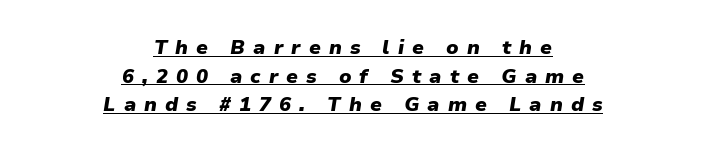
Centered paragraph, ragged on both sides. Each glyph is drawn with heavy, bold strokes. Notice how the stems are inclined rather than vertical — that's the hallmark of italics. Each line of the rendering has a horizontal stroke beneath the glyphs. These lines sit exactly where default settings would place them.
